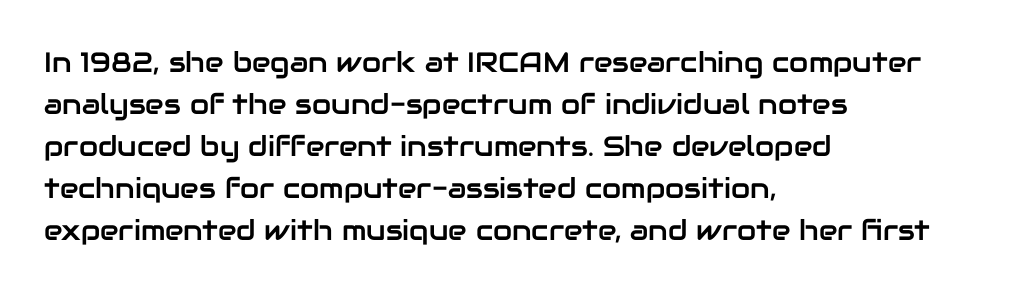
This is sans-serif lettering, the kind often seen on screens and signage. Summary of vertical rhythm: regular, with standard interline spacing. Note the varied advance widths — an 'i' is clearly narrower than an 'm'. Students, note that the glyphs here touch the page at normal intervals. No italicization has been applied; the sample stays upright.
